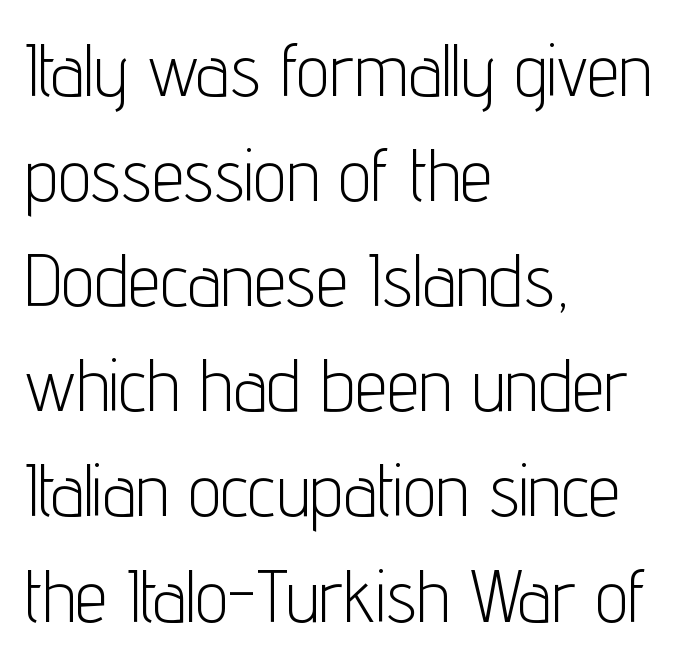
Q: Is the text bold? A: No.
Q: Is the text italic (slanted)? A: No, it is upright.
Q: Is the typeface a serif or a sans-serif typeface? A: Sans-serif.
Q: Is the text underlined? A: No.
Q: How is the paragraph aligned? A: Left-aligned.
Q: Is the spacing between letters normal or unusually wide? A: Normal.
Q: Is the spacing between lines tight, normal or loose? A: Normal.
Q: Width (condensed, normal, or wide)? A: Condensed.
Q: Stroke contrast? A: Low.
Q: x-height? A: Medium.
Q: Monospaced? A: No.
